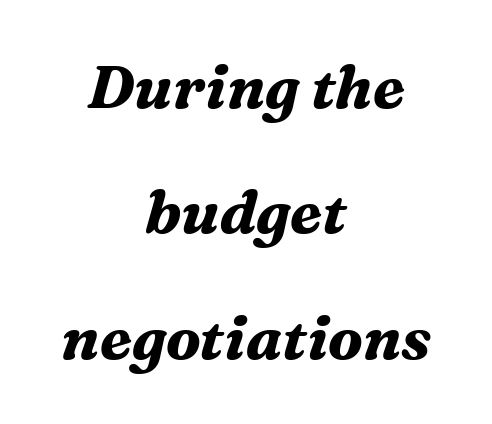
Slant detected: the letters are inclined. The face used here is proportionally spaced, like ordinary book or web type. Nothing unusual about the tracking: characters are spaced as the font intends. Serifs: yes, visible at the terminals of the letterforms. Check under the words: just untouched page.
